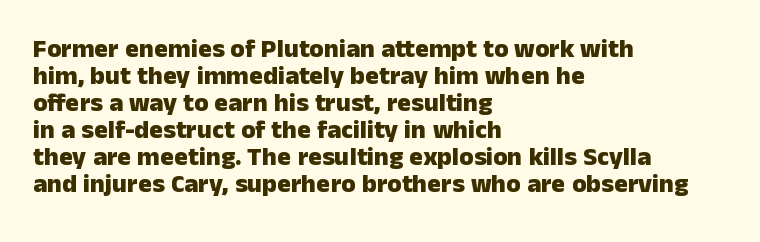
{"italic": "no", "bold": "yes", "underline": "no", "align": "left", "line_spacing": "tight", "line_spacing_ratio": 1.04, "letter_spacing": "normal", "letter_spacing_em": 0.0, "glyph_px": 26}
